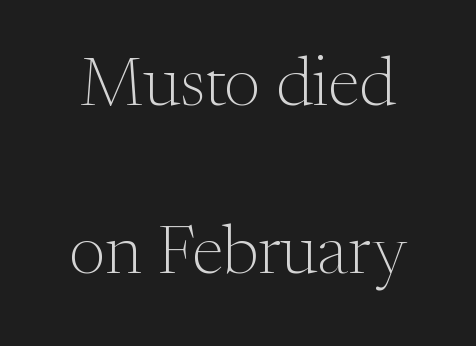
Q: Is the text bold? A: No.
Q: Is the text italic (slanted)? A: No, it is upright.
Q: Is the typeface a serif or a sans-serif typeface? A: Serif.
Q: Is the text underlined? A: No.
Q: Is the spacing between letters normal or unusually wide? A: Normal.
Q: Is the spacing between lines tight, normal or loose? A: Loose.
Q: Width (condensed, normal, or wide)? A: Normal.
Q: Stroke contrast? A: Medium.
Q: x-height? A: Medium.
Q: Monospaced? A: No.
